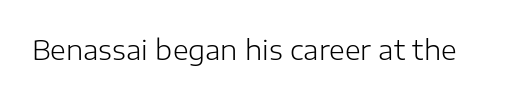
Has an underline been added? It has not. The type is set solid horizontally, with unmodified tracking. The characters are drawn with everyday or finer stroke widths. Every character sits straight up, as roman type does.
